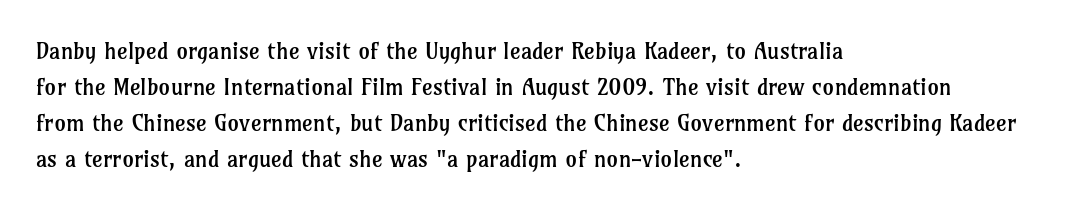
{"italic": "no", "bold": "no", "underline": "no", "align": "left", "line_spacing": "normal", "line_spacing_ratio": 1.57, "letter_spacing": "normal", "letter_spacing_em": 0.0, "glyph_px": 23}
